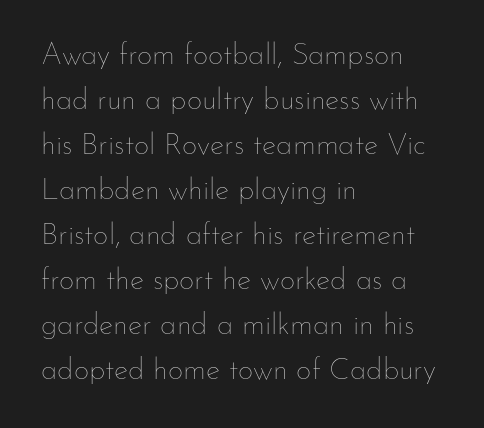
The image shows 30 px thin type, upright; set left-aligned, normal line spacing (1.5x), normal letter spacing, not underlined; low stroke contrast and a small x-height.
